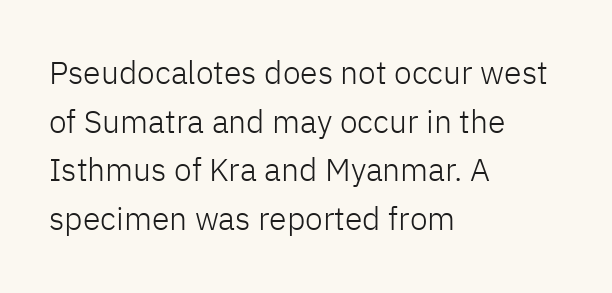
The image shows 32 px light sans-serif type, upright; set left-aligned, normal line spacing (1.52x), normal letter spacing, not underlined; low stroke contrast and a medium x-height.
